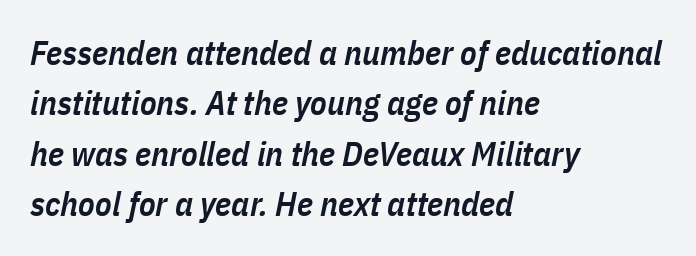
The image shows 34 px semibold, condensed type, italic (leaning right); set left-aligned, normal line spacing (1.48x), normal letter spacing, not underlined; low stroke contrast and a medium x-height.
